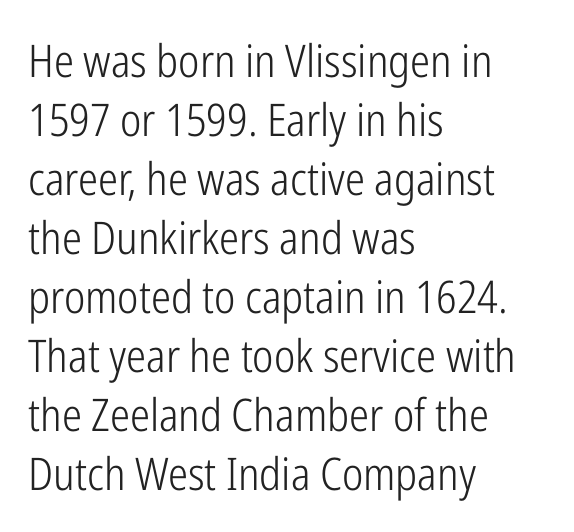
Q: Is the text bold? A: No.
Q: Is the text italic (slanted)? A: No, it is upright.
Q: Is the typeface a serif or a sans-serif typeface? A: Sans-serif.
Q: Is the text underlined? A: No.
Q: How is the paragraph aligned? A: Left-aligned.
Q: Is the spacing between letters normal or unusually wide? A: Normal.
Q: Is the spacing between lines tight, normal or loose? A: Normal.
Q: Width (condensed, normal, or wide)? A: Condensed.
Q: Stroke contrast? A: Low.
Q: x-height? A: Medium.
Q: Monospaced? A: No.
